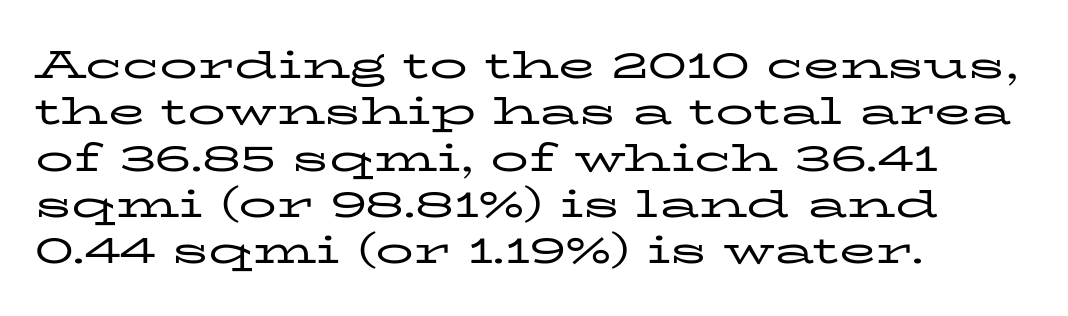
The image shows 38 px regular-weight, wide serif type, upright; set left-aligned, line spacing 1.22x, normal letter spacing, not underlined; low stroke contrast and a medium x-height.
